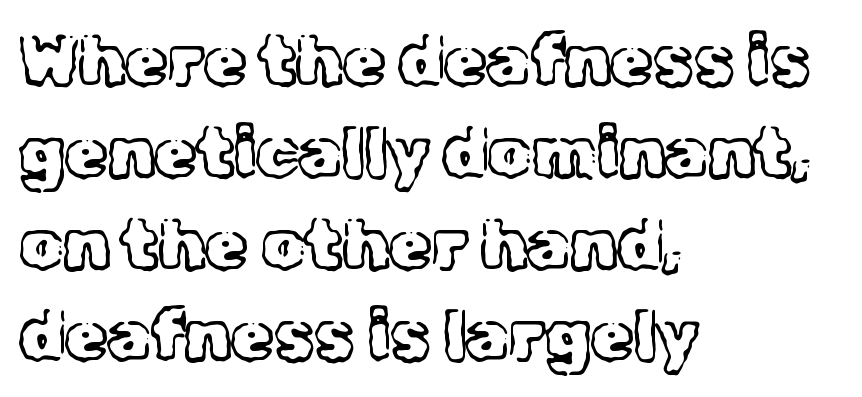
{"serif": "yes", "italic": "no", "bold": "no", "weight": "light", "width": "normal", "x_height": "medium", "monospaced": "no", "underline": "no", "align": "left", "line_spacing": "normal", "line_spacing_ratio": 1.33, "letter_spacing": "normal", "letter_spacing_em": 0.0, "glyph_px": 69}
